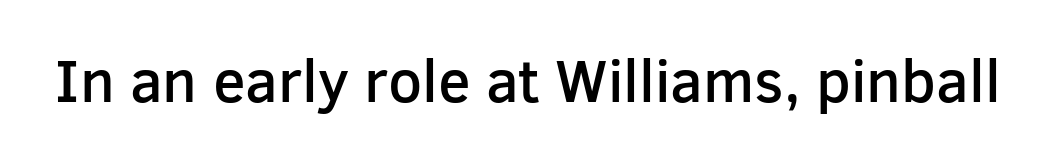
The gaps between neighbouring characters are ordinary and unremarkable. The words here are not underlined. You could not count columns in this text — the font is proportionally spaced. Does the type have serifs? No, each stem ends abruptly. Notice how the stems are strictly vertical — no italics here. A somewhat darkened texture: the type is semibold rather than bold.
